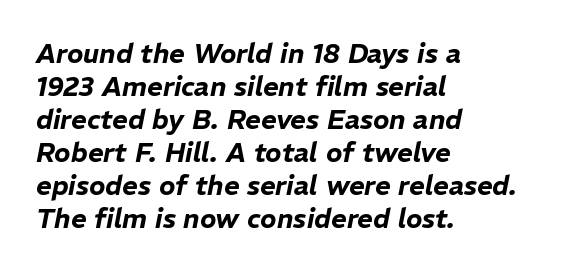
{"italic": "yes", "lean": "right", "slant_degrees": 11, "underline": "no", "align": "left", "line_spacing_ratio": 1.22, "letter_spacing": "normal", "letter_spacing_em": 0.0, "glyph_px": 27}
